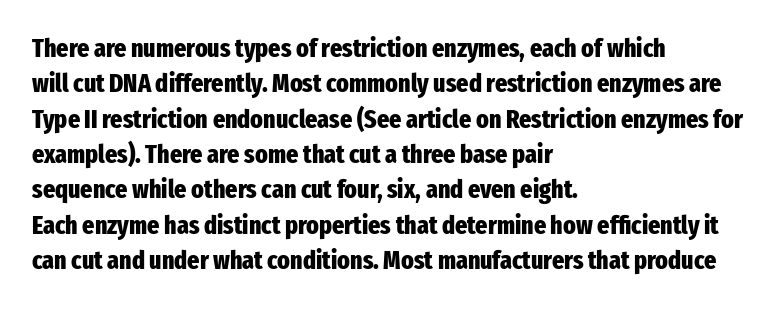
{"italic": "no", "bold": "yes", "underline": "no", "align": "left", "line_spacing": "normal", "line_spacing_ratio": 1.36, "letter_spacing": "normal", "letter_spacing_em": 0.0, "glyph_px": 26}
